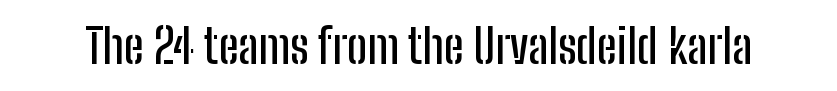
Q: Is the text italic (slanted)? A: No, it is upright.
Q: Is the typeface a serif or a sans-serif typeface? A: Sans-serif.
Q: Is the text underlined? A: No.
Q: Is the spacing between letters normal or unusually wide? A: Normal.
Q: Width (condensed, normal, or wide)? A: Condensed.
Q: Stroke contrast? A: Low.
Q: x-height? A: Medium.
Q: Monospaced? A: No.
